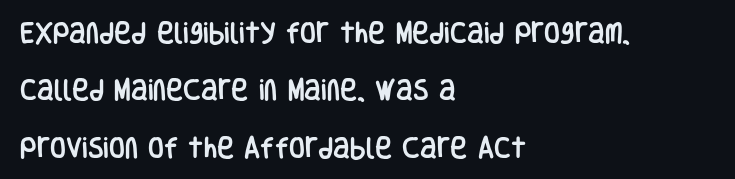
The image shows 23 px text type, upright; set left-aligned, loose line spacing (2.49x), normal letter spacing, not underlined.
